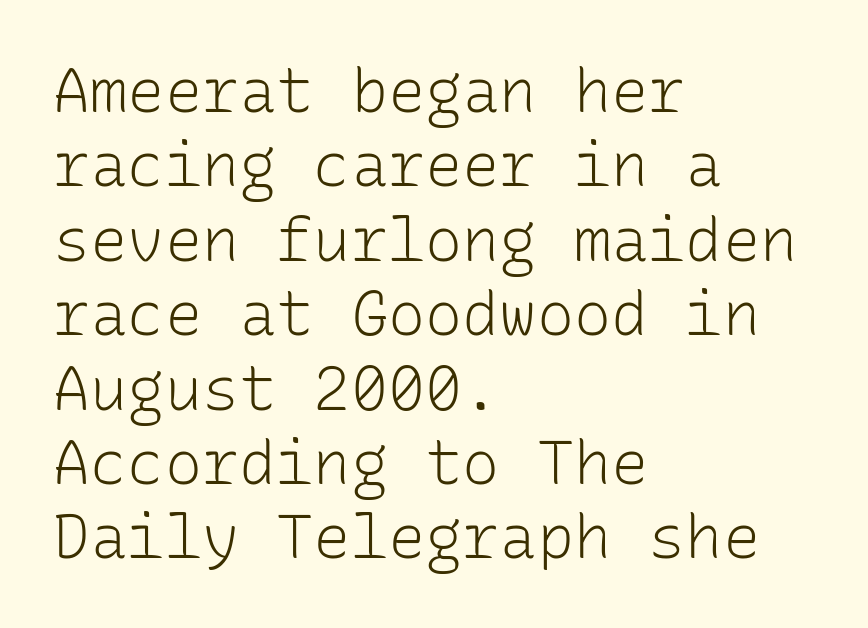
The image shows 62 px light sans-serif type, upright, monospaced; set left-aligned, line spacing 1.2x, normal letter spacing, not underlined; low stroke contrast and a medium x-height.
